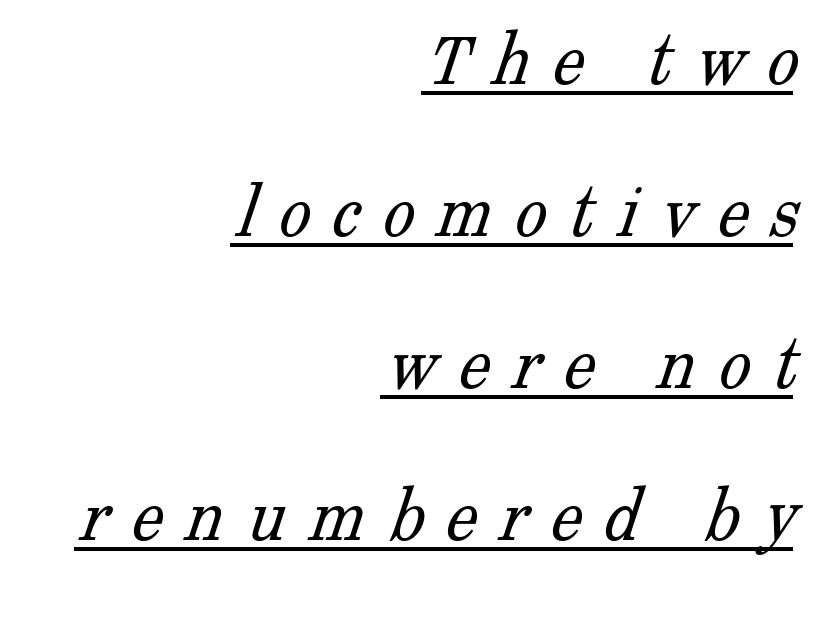
The image shows 80 px light serif type; set right-aligned, loose line spacing (1.9x), unusually wide letter spacing (+0.28 em), underlined; low stroke contrast and a medium x-height.
